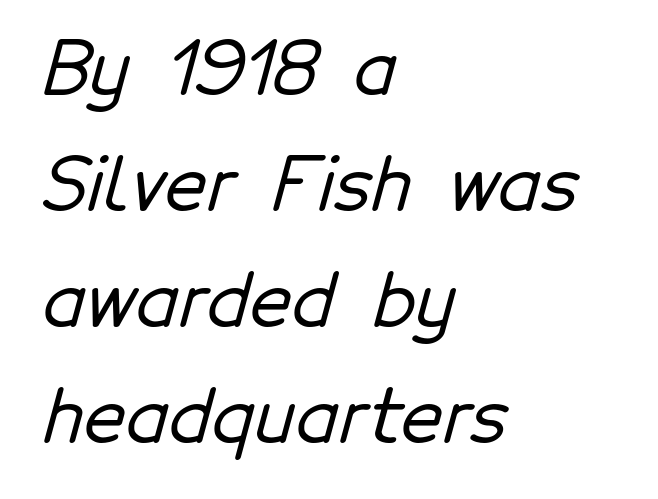
The image shows 73 px sans-serif type; set left-aligned, normal line spacing (1.59x), normal letter spacing, not underlined; low stroke contrast and a medium x-height.
